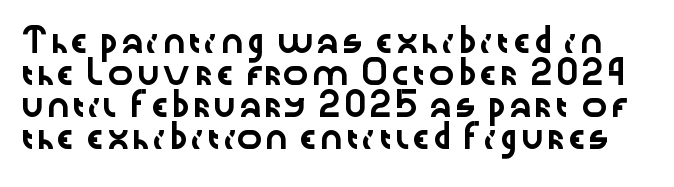
{"italic": "no", "underline": "no", "line_spacing": "normal", "line_spacing_ratio": 1.45, "letter_spacing": "normal", "letter_spacing_em": 0.0, "glyph_px": 22}
